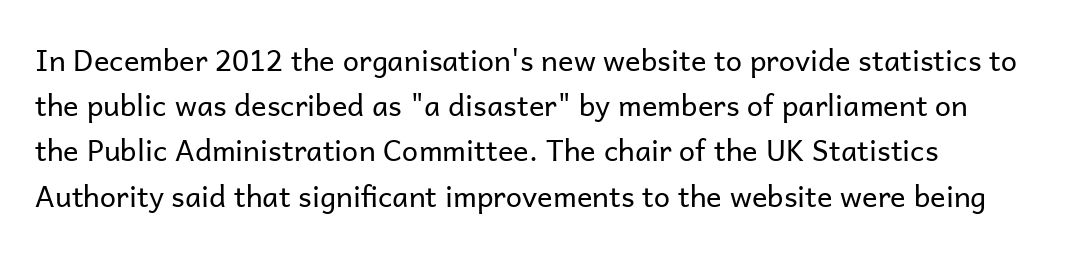
The image shows 29 px regular-weight sans-serif type, upright; set left-aligned, normal line spacing (1.56x), normal letter spacing, not underlined; low stroke contrast and a medium x-height.
